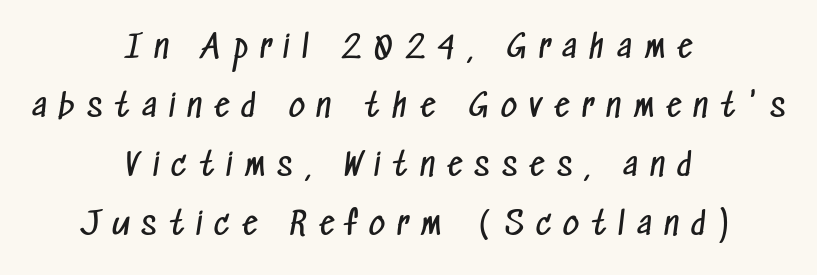
Q: Is the text bold? A: No.
Q: Is the typeface a serif or a sans-serif typeface? A: Sans-serif.
Q: Is the text underlined? A: No.
Q: How is the paragraph aligned? A: Centered.
Q: Is the spacing between letters normal or unusually wide? A: Unusually wide.
Q: Is the spacing between lines tight, normal or loose? A: Loose.
Q: Width (condensed, normal, or wide)? A: Condensed.
Q: Stroke contrast? A: Low.
Q: x-height? A: Medium.
Q: Monospaced? A: No.
